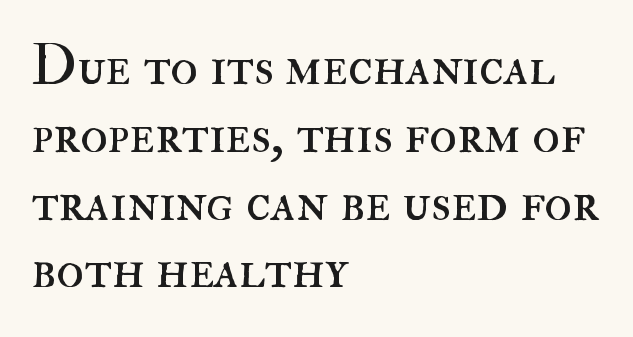
Stems and bowls with no extra thickness — not bold. The rendering uses natural spacing where letterforms have individual widths. Typeset ragged right — the left edge is the straight one. Nothing unusual about the tracking: characters are spaced as the font intends.
